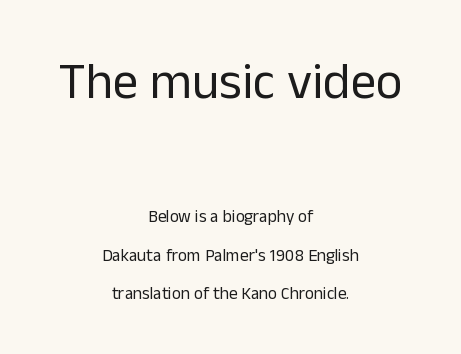
{"serif": "no", "italic": "no", "bold": "no", "weight": "regular", "width": "normal", "stroke_contrast": "low", "x_height": "medium", "monospaced": "no", "underline": "no", "align": "center", "line_spacing": "loose", "line_spacing_ratio": 2.29, "letter_spacing": "normal", "letter_spacing_em": 0.0, "larger_block": "first", "size_ratio": 3.0, "glyph_px": 51}
